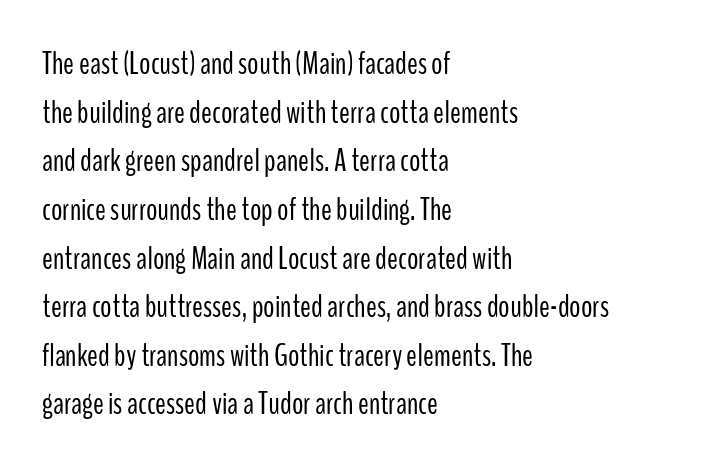
{"serif": "no", "italic": "no", "bold": "no", "weight": "light", "width": "condensed", "stroke_contrast": "low", "x_height": "medium", "monospaced": "no", "underline": "no", "align": "left", "line_spacing": "normal", "line_spacing_ratio": 1.52, "letter_spacing": "normal", "letter_spacing_em": 0.0, "glyph_px": 32}
